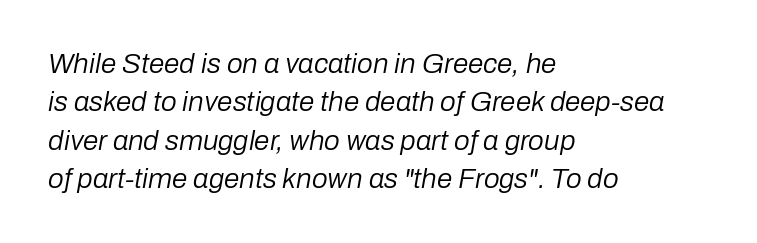
Q: Is the text bold? A: No.
Q: Is the text italic (slanted)? A: Yes, it leans right by about 10 degrees.
Q: Is the text underlined? A: No.
Q: How is the paragraph aligned? A: Left-aligned.
Q: Is the spacing between letters normal or unusually wide? A: Normal.
Q: Is the spacing between lines tight, normal or loose? A: Normal.
Q: Width (condensed, normal, or wide)? A: Normal.
Q: Stroke contrast? A: Low.
Q: x-height? A: Medium.
Q: Monospaced? A: No.
